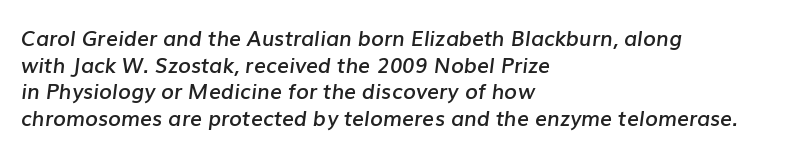
The image shows 21 px text type, italic (leaning right); set left-aligned, normal line spacing (1.27x), normal letter spacing, not underlined.
